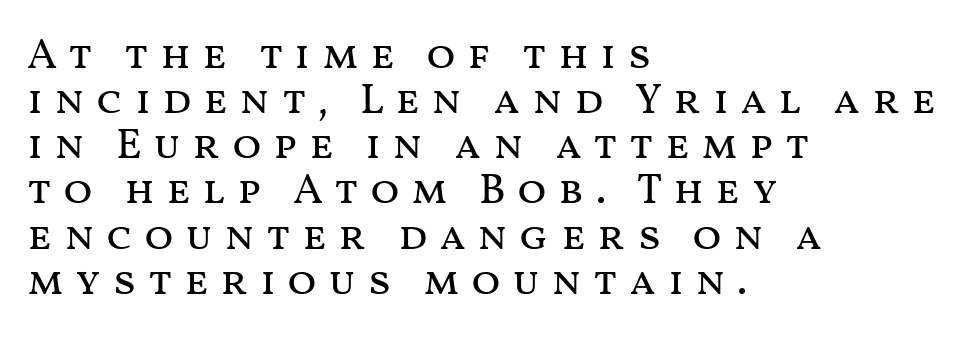
Looks like regular typesetting: each glyph gets only the width it needs. The lines in this sample share a left origin and differ only in where they stop. Words float on clear page, feet unadorned. Italic? Not at all — the glyphs are vertical. A light-to-regular cut is what we see here.
